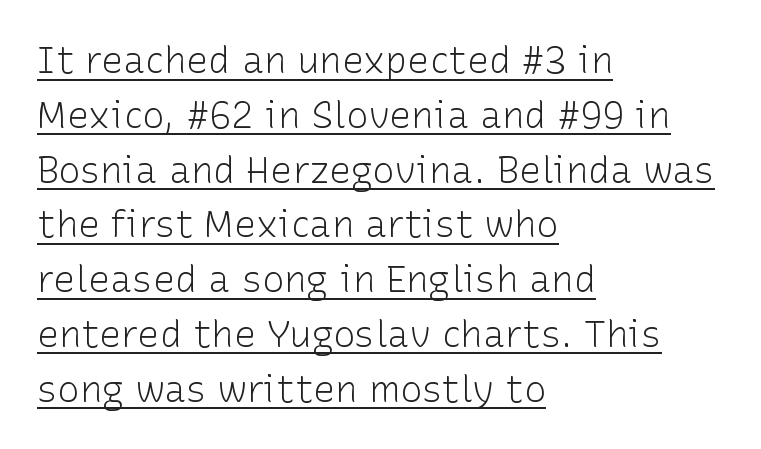
Alignment: flush left. Bold? No — there's no thickening of the strokes. Honestly, the underline is the first thing you notice here. A typesetter would mark this as roman, not italic.
